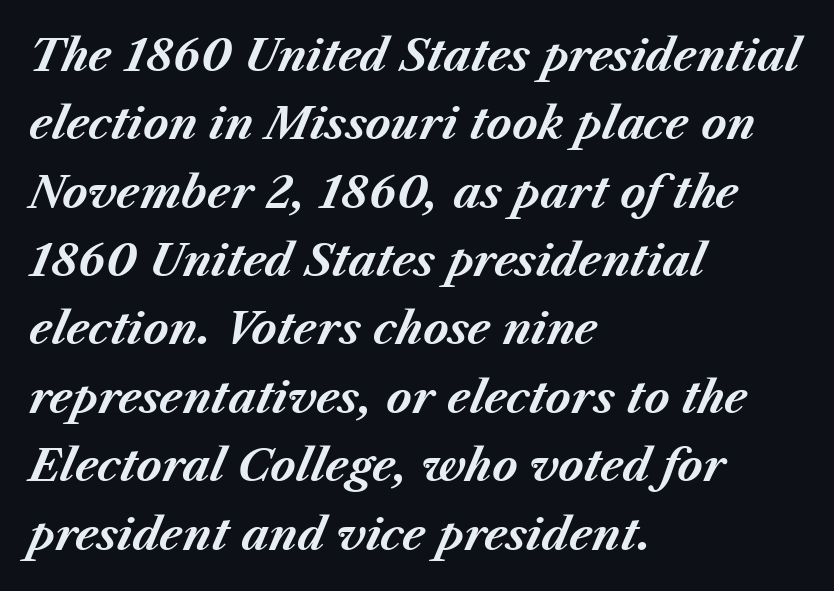
{"italic": "yes", "lean": "right", "slant_degrees": 23, "bold": "yes", "weight": "bold", "width": "normal", "stroke_contrast": "medium", "x_height": "medium", "monospaced": "no", "underline": "no", "align": "left", "line_spacing": "normal", "line_spacing_ratio": 1.59, "letter_spacing": "normal", "letter_spacing_em": 0.0, "glyph_px": 43}
